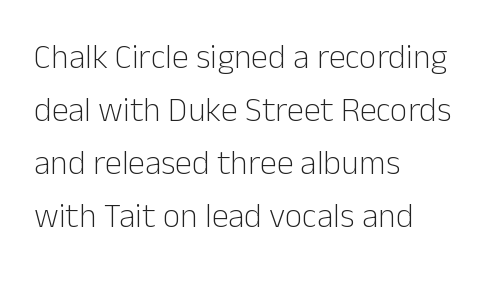
Q: Is the text bold? A: No.
Q: Is the text italic (slanted)? A: No, it is upright.
Q: Is the typeface a serif or a sans-serif typeface? A: Sans-serif.
Q: Is the text underlined? A: No.
Q: How is the paragraph aligned? A: Left-aligned.
Q: Is the spacing between letters normal or unusually wide? A: Normal.
Q: Is the spacing between lines tight, normal or loose? A: Normal.
Q: Width (condensed, normal, or wide)? A: Normal.
Q: Stroke contrast? A: Low.
Q: x-height? A: Medium.
Q: Monospaced? A: No.
